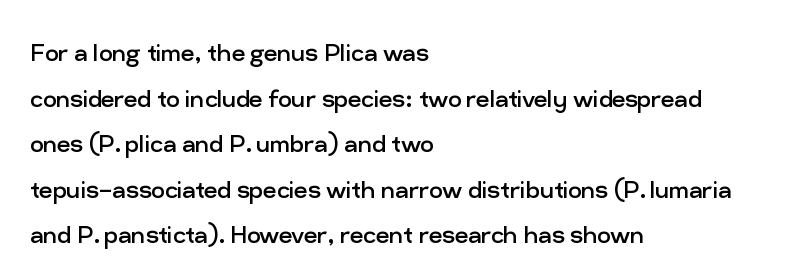
{"serif": "no", "italic": "no", "bold": "no", "weight": "regular", "width": "normal", "stroke_contrast": "low", "x_height": "medium", "monospaced": "no", "underline": "no", "align": "left", "line_spacing": "normal", "line_spacing_ratio": 1.52, "letter_spacing": "normal", "letter_spacing_em": 0.0, "glyph_px": 30}
